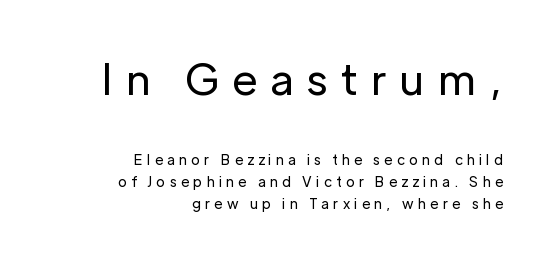
{"serif": "no", "italic": "no", "bold": "no", "weight": "regular", "width": "normal", "stroke_contrast": "low", "x_height": "medium", "monospaced": "no", "underline": "no", "align": "right", "line_spacing": "normal", "line_spacing_ratio": 1.57, "letter_spacing": "wide", "letter_spacing_em": 0.32, "larger_block": "first", "size_ratio": 3.07, "glyph_px": 43}
